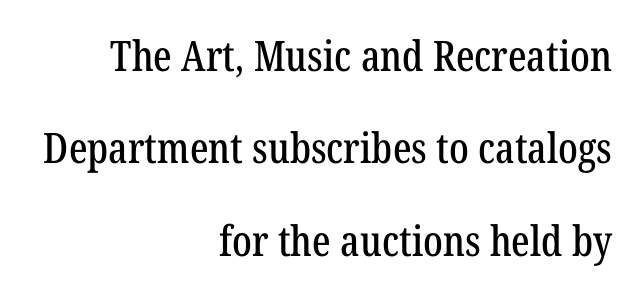
The image shows 42 px condensed serif type, upright; set right-aligned, loose line spacing (2.2x), normal letter spacing, not underlined; low stroke contrast and a medium x-height.
